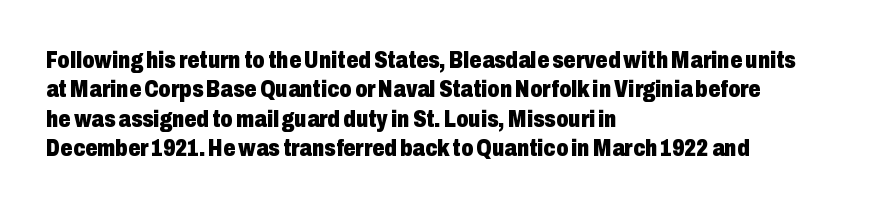
Check the space under the baseline: it is left empty. Words appear dense and cohesive because spacing is normal. Summary of weight: heavy, a full bold. Caption: multi-line text, flush left, ragged right.
